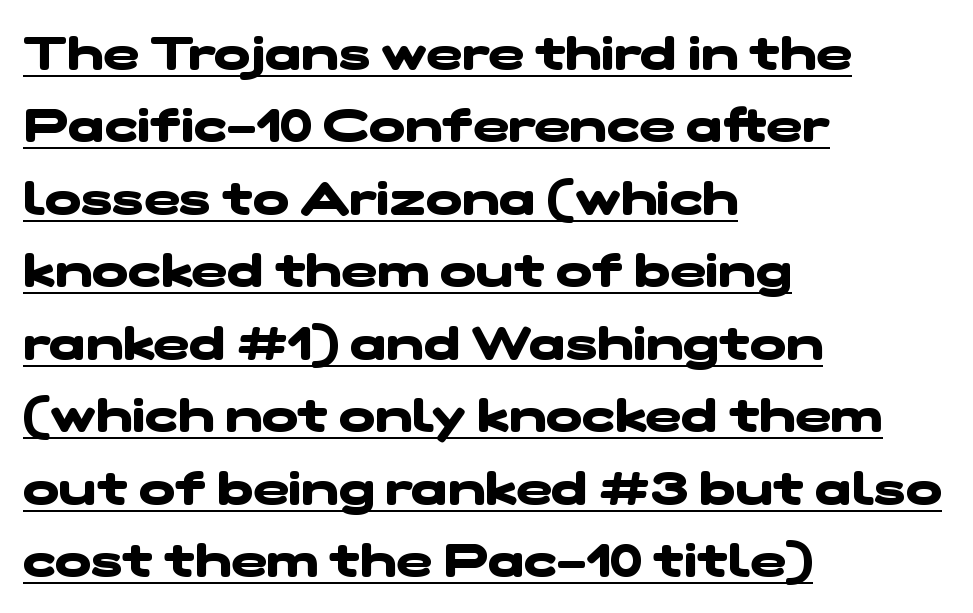
Does extra space separate the letters? No, they use regular spacing. Regular leading. These lines are set flush left with a ragged right edge. Like a heading marked for emphasis, these lines bear an underscore.
